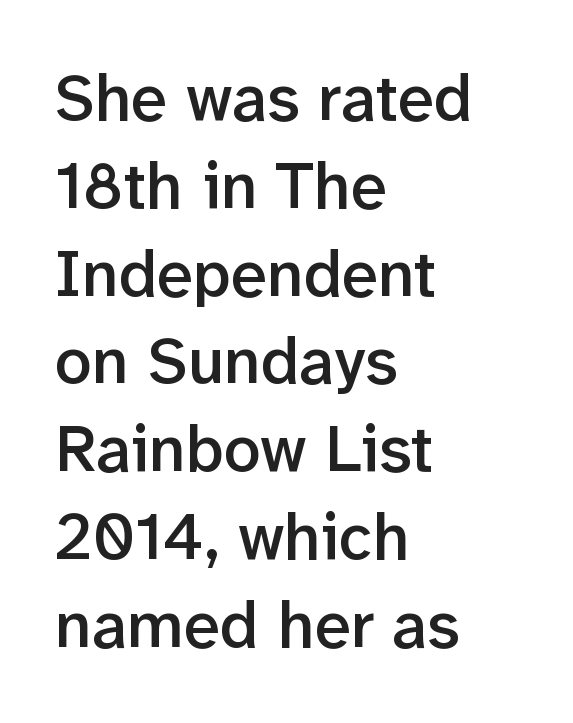
{"serif": "no", "italic": "no", "bold": "semi", "weight": "semibold", "width": "normal", "stroke_contrast": "low", "x_height": "medium", "monospaced": "no", "underline": "no", "align": "left", "line_spacing": "normal", "line_spacing_ratio": 1.33, "letter_spacing": "normal", "letter_spacing_em": 0.0, "glyph_px": 66}
